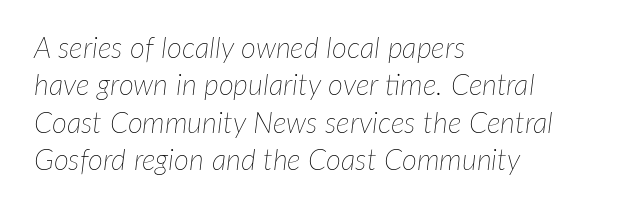
{"italic": "yes", "lean": "right", "slant_degrees": 7, "bold": "no", "weight": "thin", "width": "normal", "stroke_contrast": "low", "x_height": "medium", "monospaced": "no", "underline": "no", "align": "left", "line_spacing": "normal", "line_spacing_ratio": 1.29, "letter_spacing": "normal", "letter_spacing_em": 0.0, "glyph_px": 29}
